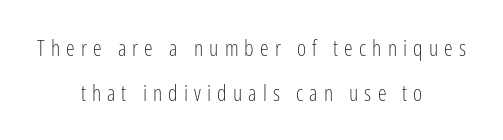
Designer's note — italics off, roman on. A light-to-regular cut is what we see here. A bare baseline throughout the passage. The passage shown stacks its lines with a broad gap. Is the letter spacing exaggerated? Yes — the characters are pushed far apart. The paragraph has two soft edges and a firm central axis.
